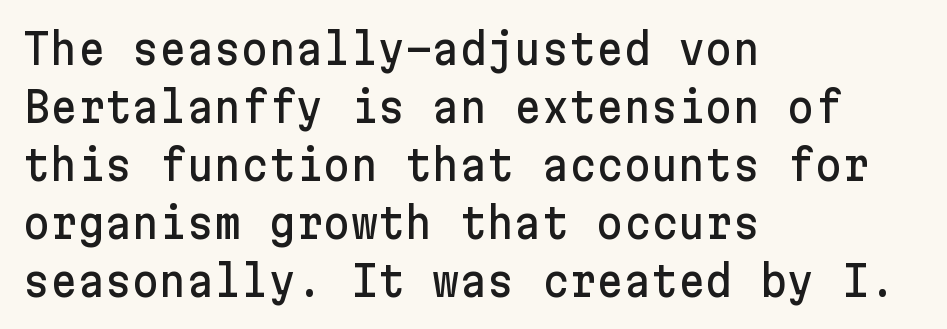
The gap between lines stays unmarked. Font category for this specimen: sans-serif. Teacher's note: observe the even left margin — that is flush-left alignment. No italicization has been applied; the sample stays upright. Here the glyphs are tracked normally, forming tight word shapes. Baseline-to-baseline distance is the conventional proportion of letter height.
